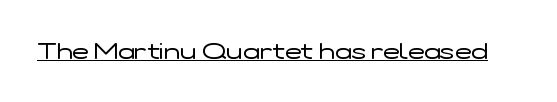
Q: Is the text bold? A: No.
Q: Is the text italic (slanted)? A: No, it is upright.
Q: Is the text underlined? A: Yes.
Q: Is the spacing between letters normal or unusually wide? A: Normal.
